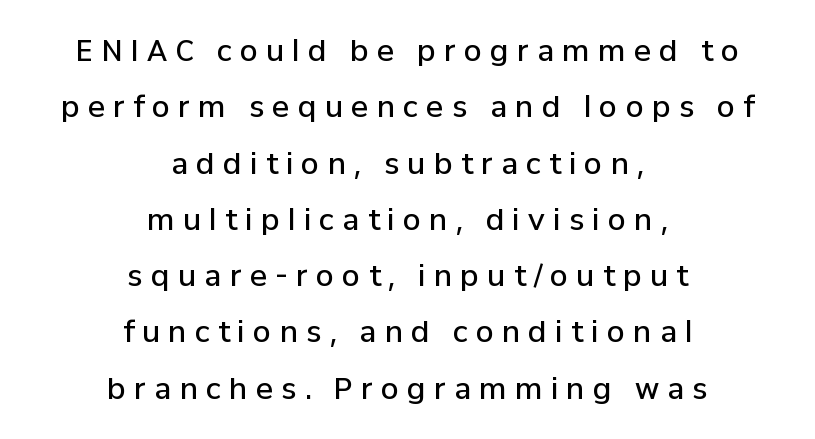
{"serif": "no", "italic": "no", "bold": "semi", "weight": "semibold", "width": "normal", "stroke_contrast": "low", "x_height": "medium", "monospaced": "no", "underline": "no", "align": "center", "line_spacing": "loose", "line_spacing_ratio": 1.94, "letter_spacing": "wide", "letter_spacing_em": 0.28, "glyph_px": 29}
